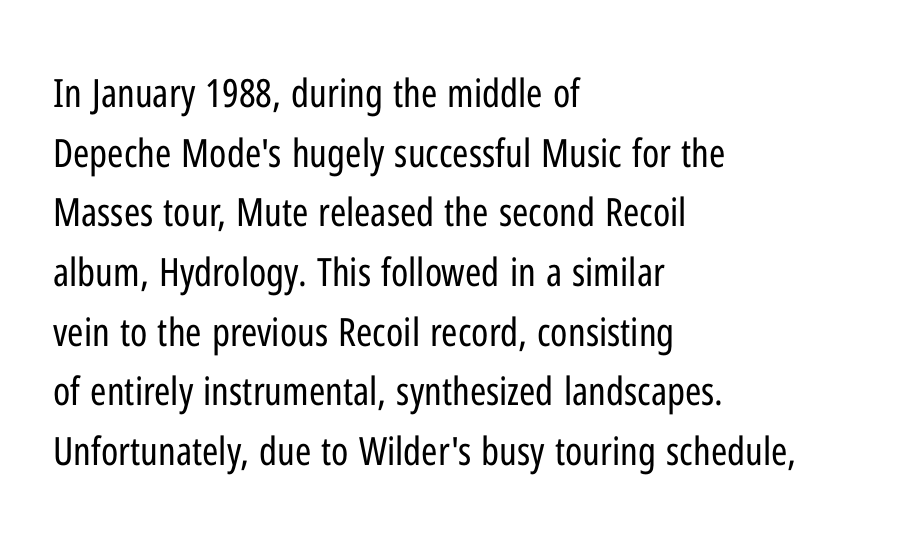
Reading down the block, your eye returns to a fixed left position each line. It's the straight-up-and-down kind of type. Baseline-to-baseline distance is the conventional proportion of letter height. Varying glyph widths throughout — classic text-font behaviour. Counters stay open thanks to moderate or lighter strokes.
